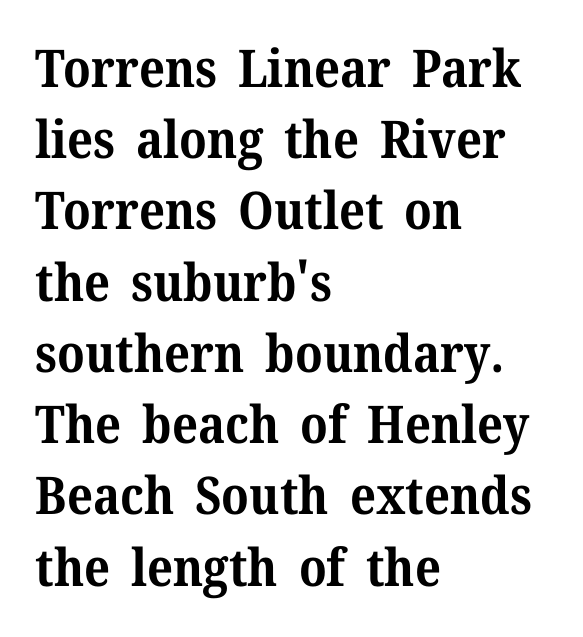
Q: Is the text bold? A: Yes.
Q: Is the text italic (slanted)? A: No, it is upright.
Q: Is the typeface a serif or a sans-serif typeface? A: Serif.
Q: Is the text underlined? A: No.
Q: How is the paragraph aligned? A: Left-aligned.
Q: Is the spacing between letters normal or unusually wide? A: Normal.
Q: Is the spacing between lines tight, normal or loose? A: Normal.
Q: Width (condensed, normal, or wide)? A: Normal.
Q: Stroke contrast? A: Medium.
Q: x-height? A: Medium.
Q: Monospaced? A: No.
